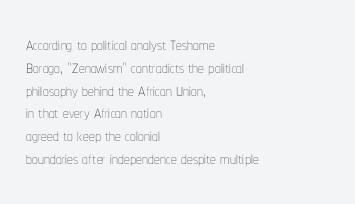
The image shows 23 px text type, upright; set left-aligned, tight line spacing (0.99x), normal letter spacing, not underlined.
